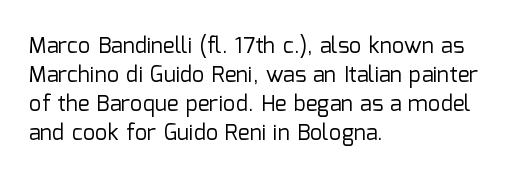
{"italic": "no", "bold": "no", "underline": "no", "align": "left", "line_spacing": "normal", "line_spacing_ratio": 1.32, "letter_spacing": "normal", "letter_spacing_em": 0.0, "glyph_px": 22}
